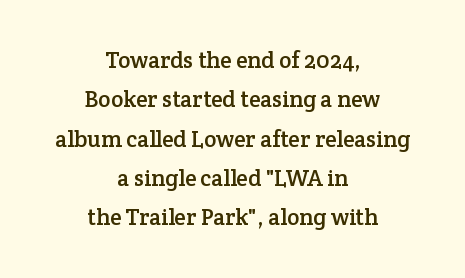
The image shows 23 px text type, upright; set centered, line spacing 1.71x, normal letter spacing, not underlined.
